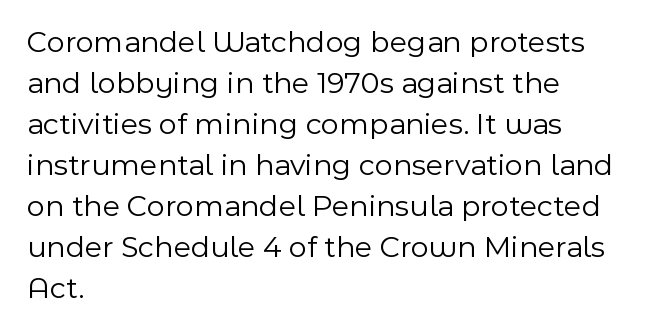
Q: Is the text bold? A: No.
Q: Is the text italic (slanted)? A: No, it is upright.
Q: Is the typeface a serif or a sans-serif typeface? A: Sans-serif.
Q: Is the text underlined? A: No.
Q: How is the paragraph aligned? A: Left-aligned.
Q: Is the spacing between letters normal or unusually wide? A: Normal.
Q: Is the spacing between lines tight, normal or loose? A: Normal.
Q: Width (condensed, normal, or wide)? A: Normal.
Q: x-height? A: Medium.
Q: Monospaced? A: No.
